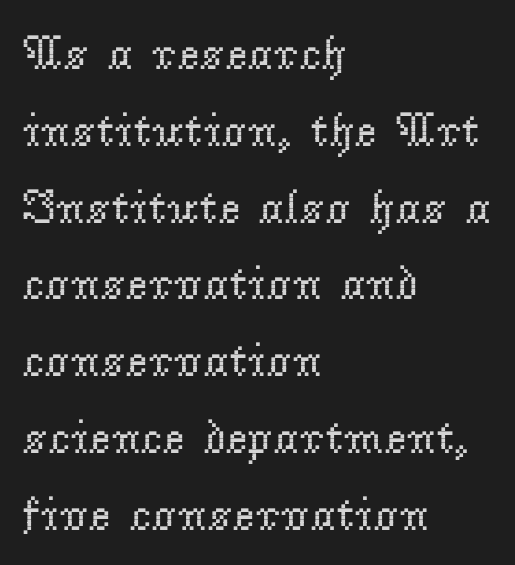
{"serif": "yes", "italic": "no", "bold": "no", "weight": "regular", "width": "normal", "stroke_contrast": "low", "x_height": "small", "monospaced": "no", "underline": "no", "align": "left", "line_spacing": "normal", "line_spacing_ratio": 1.6, "letter_spacing": "normal", "letter_spacing_em": 0.0, "glyph_px": 48}
